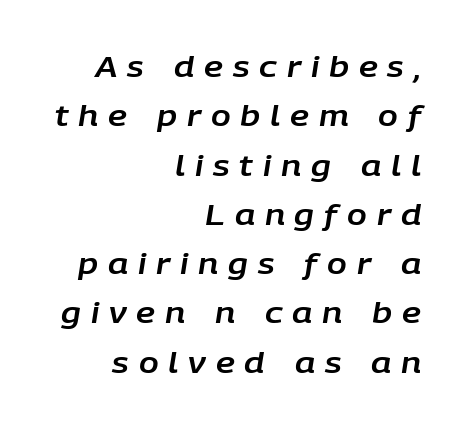
The image shows 29 px text type, italic (leaning right); set right-aligned, normal line spacing (1.7x), unusually wide letter spacing (+0.34 em), not underlined; low stroke contrast and a large x-height.
